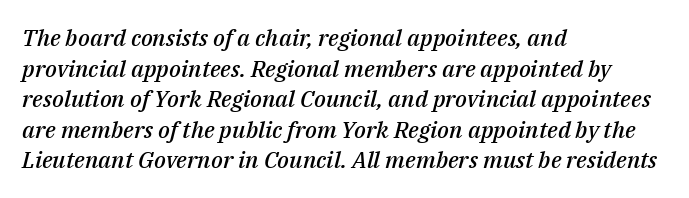
Q: Is the text bold? A: Semi-bold.
Q: Is the text italic (slanted)? A: Yes, it leans right by about 14 degrees.
Q: Is the text underlined? A: No.
Q: How is the paragraph aligned? A: Left-aligned.
Q: Is the spacing between letters normal or unusually wide? A: Normal.
Q: Is the spacing between lines tight, normal or loose? A: Normal.
